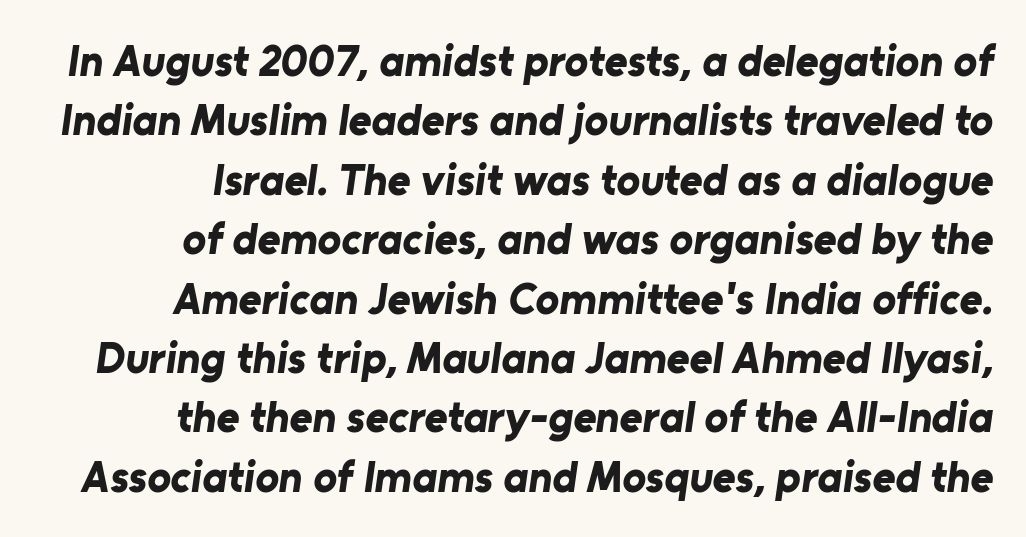
Q: Is the text bold? A: Yes.
Q: Is the typeface a serif or a sans-serif typeface? A: Sans-serif.
Q: Is the text underlined? A: No.
Q: How is the paragraph aligned? A: Right-aligned.
Q: Is the spacing between letters normal or unusually wide? A: Normal.
Q: Is the spacing between lines tight, normal or loose? A: Normal.
Q: Width (condensed, normal, or wide)? A: Normal.
Q: Stroke contrast? A: Low.
Q: x-height? A: Medium.
Q: Monospaced? A: No.
